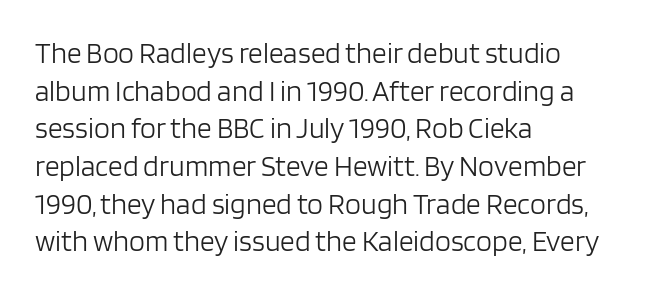
{"serif": "no", "italic": "no", "bold": "no", "weight": "light", "width": "normal", "stroke_contrast": "low", "x_height": "large", "monospaced": "no", "underline": "no", "align": "left", "line_spacing": "normal", "line_spacing_ratio": 1.3, "letter_spacing": "normal", "letter_spacing_em": 0.0, "glyph_px": 29}
